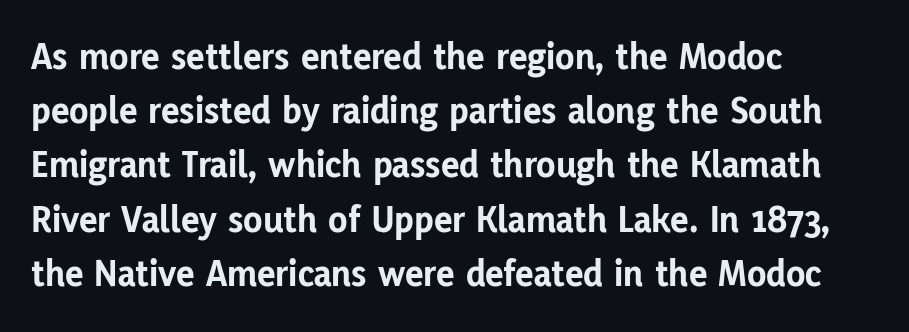
The rendering anchors every line to the left-hand side. The passage shown is typed in a proportional face where columns would drift. This is roman type, the default non-slanted kind. The baseline area is clear. Glyph-to-glyph distance matches everyday printed text.
